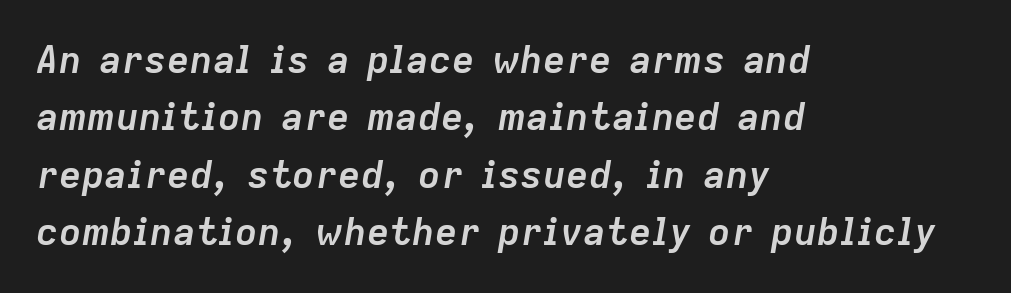
The image shows 38 px semibold type, italic (leaning right); set left-aligned, normal line spacing (1.51x), normal letter spacing, not underlined; low stroke contrast and a medium x-height.
